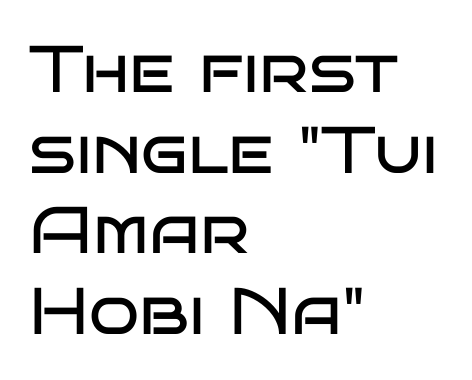
Note: no serifs on the glyphs. Observe the ordinary spacing: letters are neighbours, not strangers. The letters stand straight up with perfectly vertical stems. These lines are set flush left with a ragged right edge.
